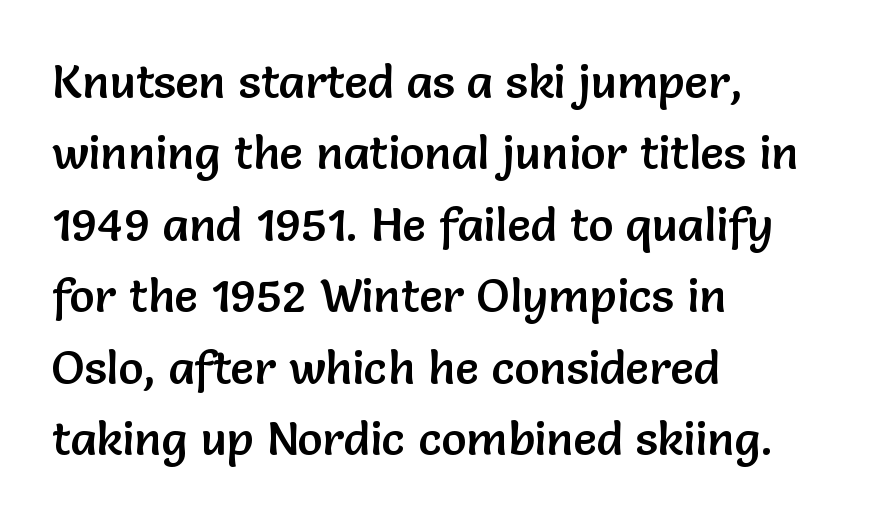
{"serif": "no", "italic": "no", "width": "normal", "stroke_contrast": "low", "x_height": "medium", "monospaced": "no", "underline": "no", "align": "left", "line_spacing": "normal", "line_spacing_ratio": 1.52, "letter_spacing": "normal", "letter_spacing_em": 0.0, "glyph_px": 47}
